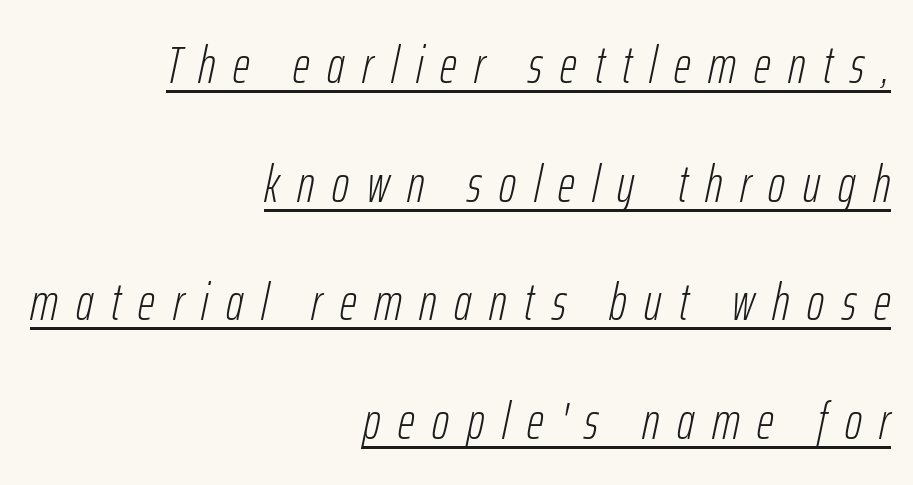
Q: Is the text bold? A: No.
Q: Is the text italic (slanted)? A: Yes, it leans right by about 12 degrees.
Q: Is the text underlined? A: Yes.
Q: How is the paragraph aligned? A: Right-aligned.
Q: Is the spacing between letters normal or unusually wide? A: Unusually wide.
Q: Is the spacing between lines tight, normal or loose? A: Loose.
Q: Width (condensed, normal, or wide)? A: Condensed.
Q: Stroke contrast? A: Low.
Q: x-height? A: Medium.
Q: Monospaced? A: No.
